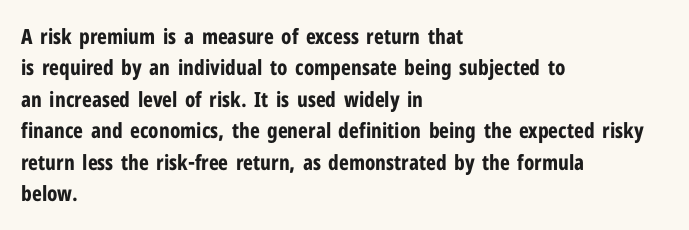
Q: Is the text bold? A: Yes.
Q: Is the text italic (slanted)? A: No, it is upright.
Q: Is the text underlined? A: No.
Q: How is the paragraph aligned? A: Left-aligned.
Q: Is the spacing between letters normal or unusually wide? A: Normal.
Q: Is the spacing between lines tight, normal or loose? A: Normal.
